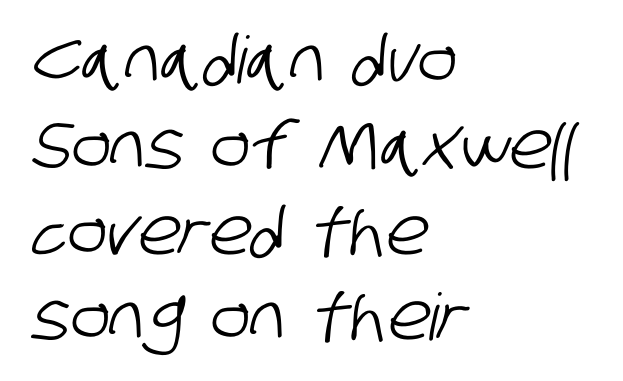
{"serif": "no", "width": "condensed", "stroke_contrast": "low", "x_height": "large", "monospaced": "no", "underline": "no", "align": "left", "line_spacing": "normal", "line_spacing_ratio": 1.32, "letter_spacing": "normal", "letter_spacing_em": 0.0, "glyph_px": 65}
